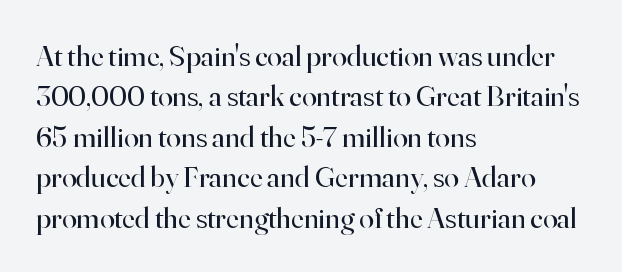
Nobody drew a line under any word here. On a weight scale, this lands at 450 or below. The passage shown is typed in a proportional face where columns would drift. The rows are spaced the way most documents space them.
